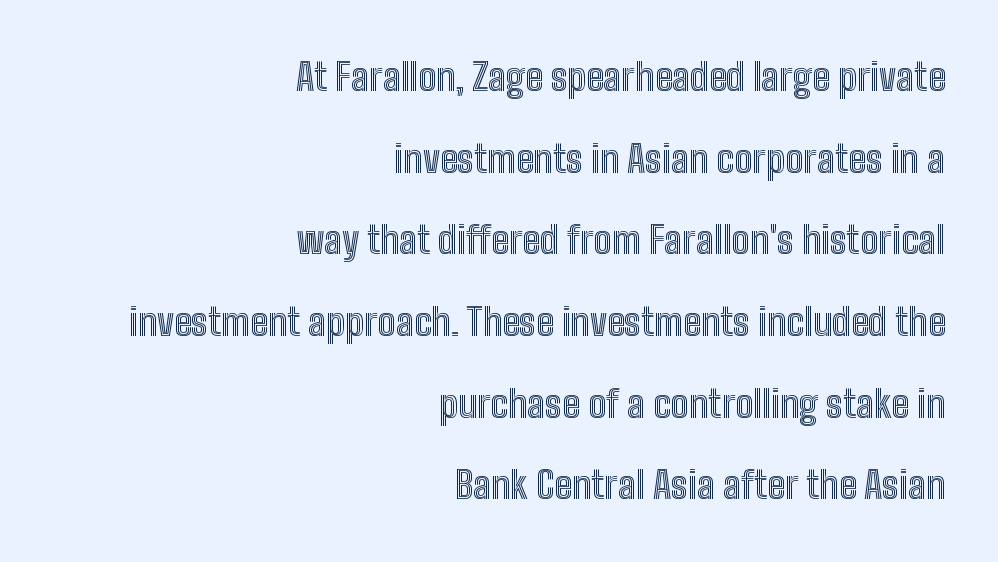
Characters remain perfectly vertical along every line. Leftover space on each line is placed entirely before the opening word. No extra tracking has been applied to these lines. These lines are rendered in a variable-pitch font. The baseline area is clear. Line spacing here is loose.
